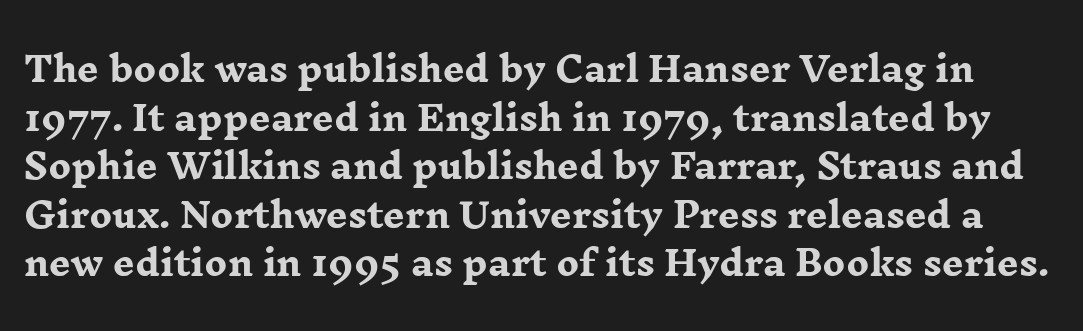
The image shows 34 px heavy, wide serif type, upright; set normal line spacing (1.43x), normal letter spacing, not underlined; low stroke contrast and a medium x-height.
